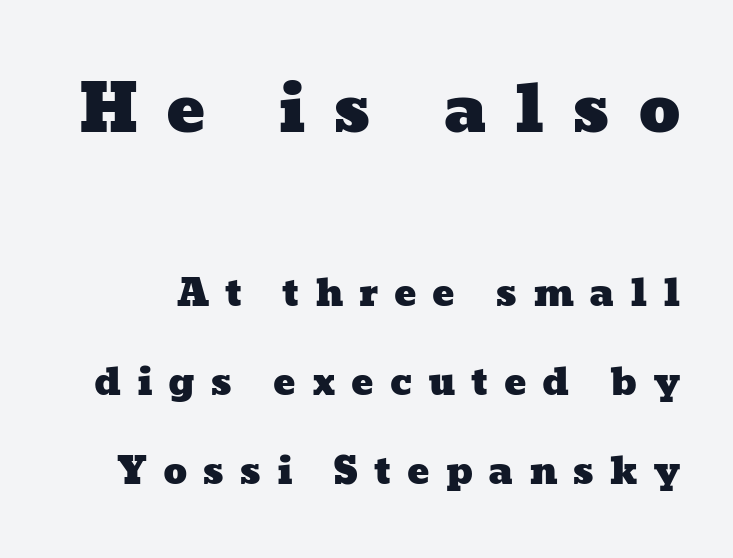
Q: Is the text underlined? A: No.
Q: Is the spacing between letters normal or unusually wide? A: Unusually wide.
Q: Is the spacing between lines tight, normal or loose? A: Loose.
Q: Which block of text is set in a larger size, the first (top) or the second (bottom)? A: The first (top) one.
Q: Width (condensed, normal, or wide)? A: Wide.
Q: Stroke contrast? A: Low.
Q: x-height? A: Medium.
Q: Monospaced? A: No.
